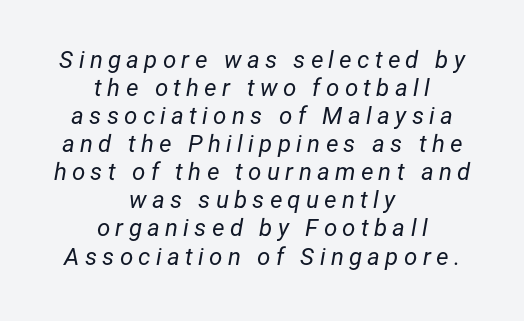
The image shows 24 px text type, italic (leaning right); set centered, line spacing 1.17x, unusually wide letter spacing (+0.22 em), not underlined.
